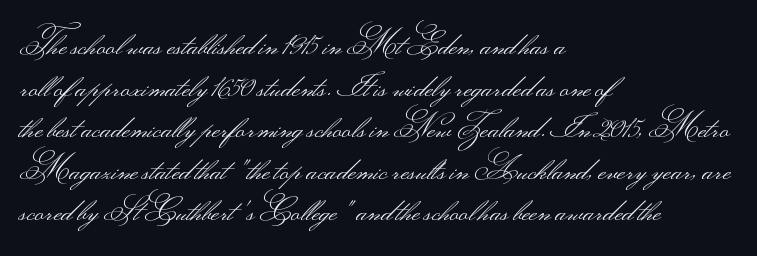
Q: Is the text bold? A: No.
Q: Is the text italic (slanted)? A: Yes.
Q: Is the typeface a serif or a sans-serif typeface? A: Sans-serif.
Q: Is the text underlined? A: No.
Q: How is the paragraph aligned? A: Left-aligned.
Q: Is the spacing between letters normal or unusually wide? A: Normal.
Q: Is the spacing between lines tight, normal or loose? A: Normal.
Q: Width (condensed, normal, or wide)? A: Wide.
Q: Stroke contrast? A: Medium.
Q: Monospaced? A: No.
